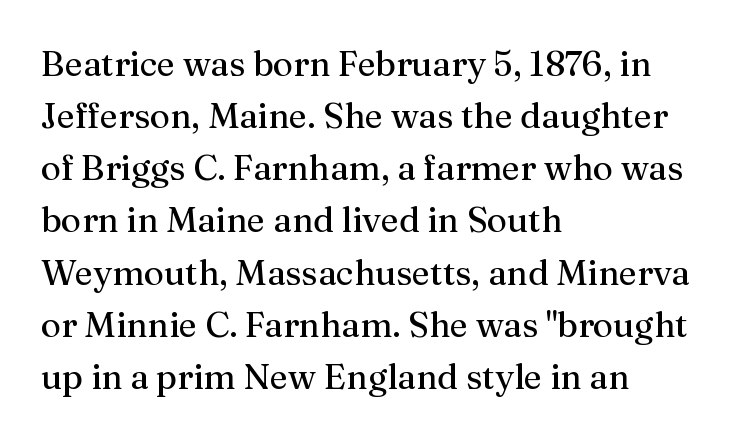
{"serif": "yes", "italic": "no", "bold": "no", "weight": "regular", "width": "normal", "stroke_contrast": "medium", "x_height": "medium", "monospaced": "no", "underline": "no", "align": "left", "line_spacing": "normal", "line_spacing_ratio": 1.49, "letter_spacing": "normal", "letter_spacing_em": 0.0, "glyph_px": 35}
